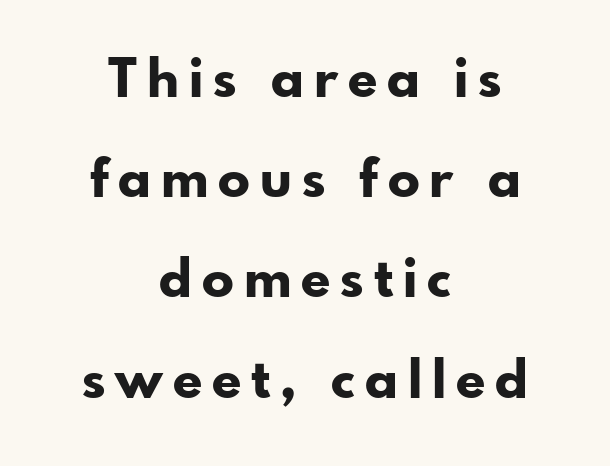
The typography opts for an upright posture over an oblique one. What kind of face is this? One without serifs — a sans. Thick stems and heavy bowls — unmistakably bold. Each line is balanced around a shared central axis. Varying glyph widths throughout — classic text-font behaviour. Bare-footed words on every line.
